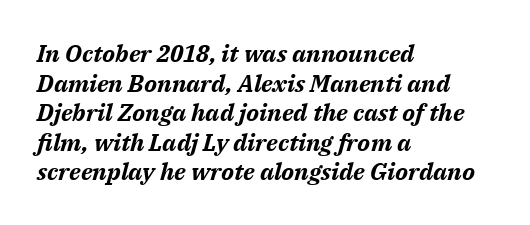
What stands out about the letter spacing? Nothing — it is the standard amount. I'd describe the lettering as bold — thick and assertive. Does the lettering tilt? It does — this is italic. The paragraph has a hard left edge and a soft right edge. The zone under the glyphs is completely vacant.
